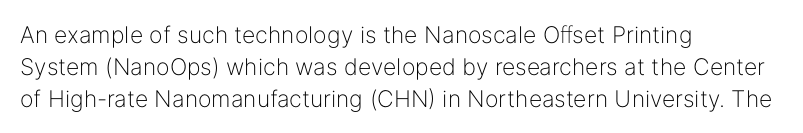
The image shows 23 px text type, upright; set left-aligned, normal line spacing (1.39x), normal letter spacing, not underlined.
